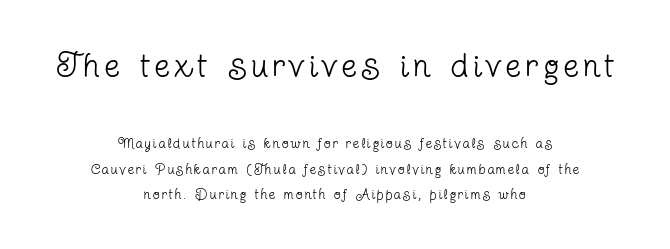
The image shows 34 px regular-weight, condensed serif type, upright; set centered, line spacing 1.84x, not underlined; the first (top) block is 2.43x larger; low stroke contrast and a medium x-height.
